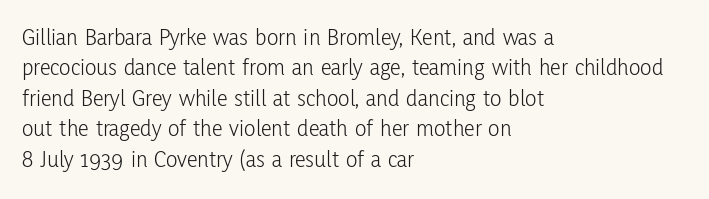
The type sits square on the baseline with zero lean. Only glyphs here, with clear space below each row. This sample is left-justified, so line endings fall wherever the words run out. Nothing unusual about the tracking: characters are spaced as the font intends. No extra ink here — the face is not bold.
